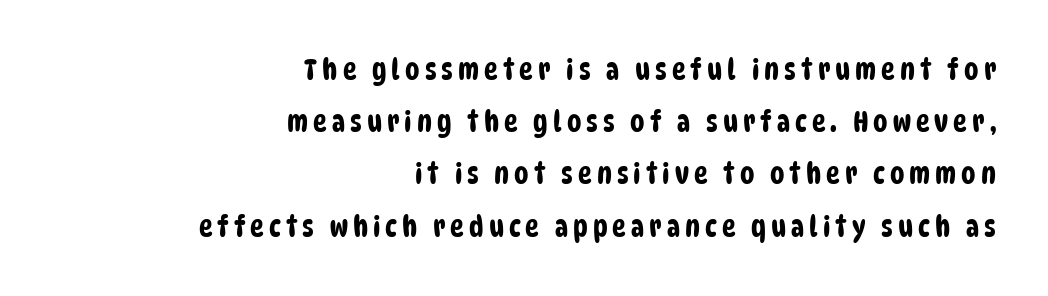
Nobody drew a line under any word here. These lines are rendered in a variable-pitch font. The typesetter chose a ragged-left arrangement here. This sample uses a sans-serif face.
